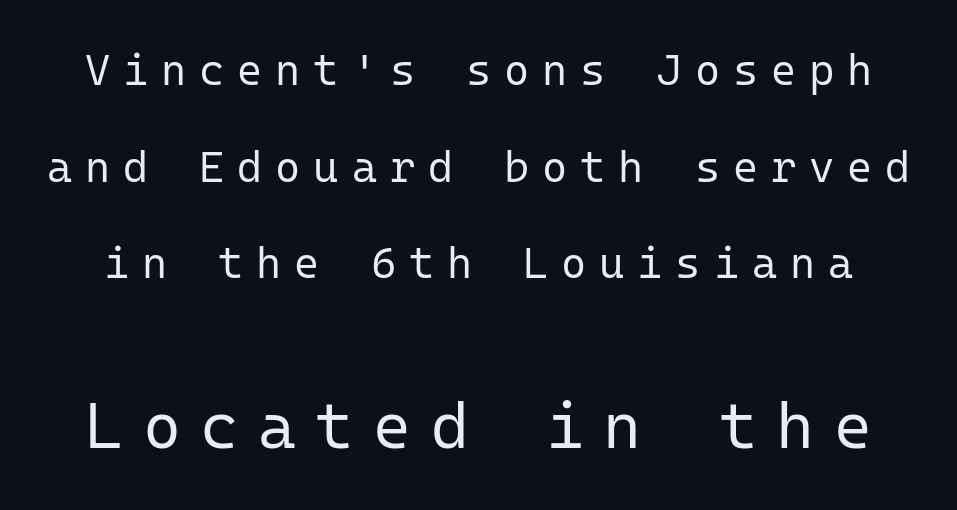
{"serif": "no", "italic": "no", "bold": "no", "weight": "regular", "width": "normal", "stroke_contrast": "low", "x_height": "medium", "monospaced": "yes", "underline": "no", "line_spacing": "loose", "line_spacing_ratio": 2.25, "letter_spacing": "wide", "letter_spacing_em": 0.3, "larger_block": "second", "size_ratio": 1.51, "glyph_px": 65}
